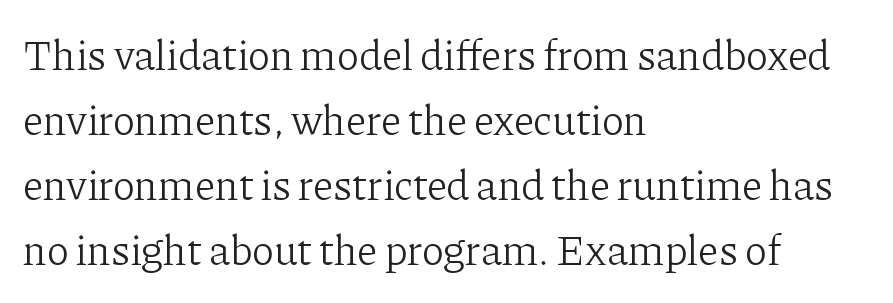
Where is the straight margin? On the left. Caption: face not bold, strokes unweighted. In terms of letterform style, serifs are clearly present. Each letter keeps its own natural width here, so spacing adapts to shape.
